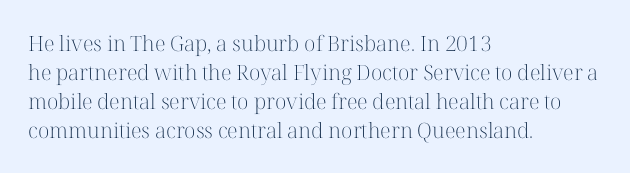
The image shows 21 px text type, upright; set left-aligned, normal line spacing (1.38x), normal letter spacing, not underlined.
